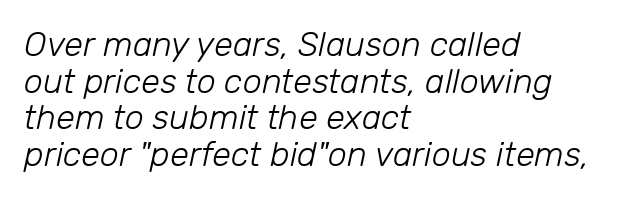
Only glyphs here, with clear space below each row. Reading down the column, the eye jumps only a short way to each next line. The passage shown leans; its letterforms are oblique. Here the designer chose a conventional face with non-uniform glyph widths. Caption: face not bold, strokes unweighted. Default kerning and tracking; the words read as compact shapes.
